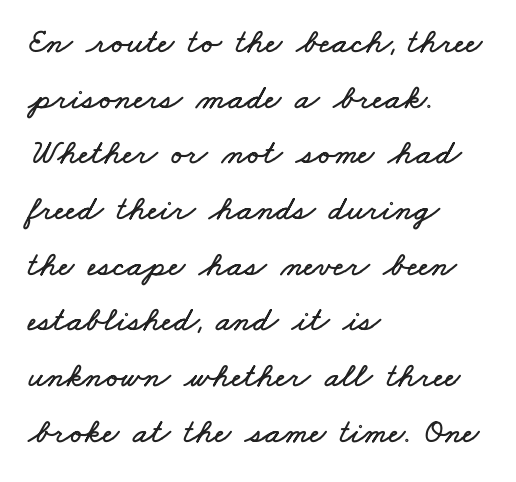
Q: Is the text underlined? A: No.
Q: How is the paragraph aligned? A: Left-aligned.
Q: Is the spacing between letters normal or unusually wide? A: Normal.
Q: Is the spacing between lines tight, normal or loose? A: Normal.
Q: Width (condensed, normal, or wide)? A: Wide.
Q: Stroke contrast? A: Low.
Q: x-height? A: Small.
Q: Monospaced? A: No.
